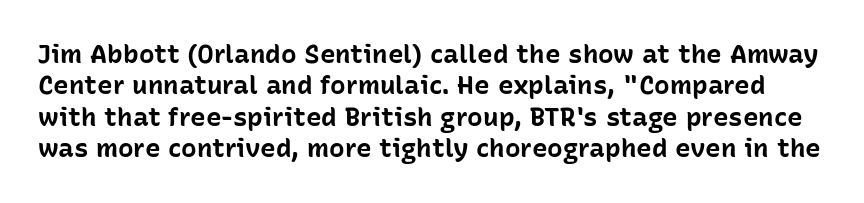
Q: Is the text bold? A: Yes.
Q: Is the text italic (slanted)? A: No, it is upright.
Q: Is the text underlined? A: No.
Q: Is the spacing between letters normal or unusually wide? A: Normal.
